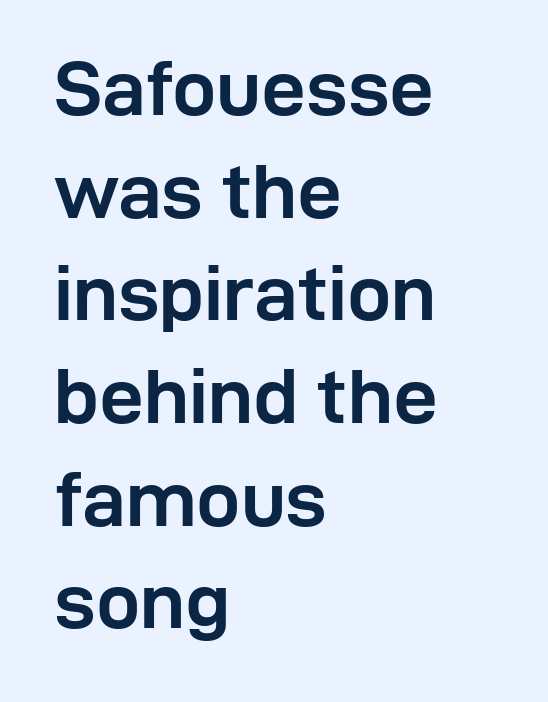
The image shows 79 px semibold sans-serif type, upright; set left-aligned, normal line spacing (1.3x), normal letter spacing, not underlined; low stroke contrast and a medium x-height.
